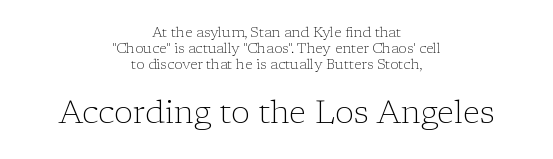
Q: Is the text bold? A: No.
Q: Is the text italic (slanted)? A: No, it is upright.
Q: Is the typeface a serif or a sans-serif typeface? A: Serif.
Q: Is the text underlined? A: No.
Q: How is the paragraph aligned? A: Centered.
Q: Is the spacing between letters normal or unusually wide? A: Normal.
Q: Is the spacing between lines tight, normal or loose? A: Tight.
Q: Which block of text is set in a larger size, the first (top) or the second (bottom)? A: The second (bottom) one.
Q: Width (condensed, normal, or wide)? A: Normal.
Q: Stroke contrast? A: Low.
Q: x-height? A: Medium.
Q: Monospaced? A: No.
